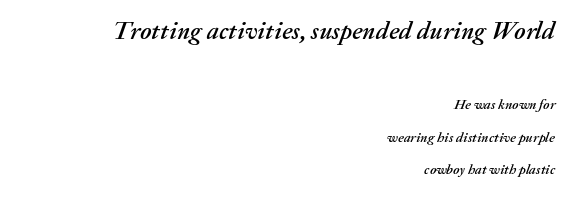
This sample is right-justified, so line beginnings fall wherever the words allow. Characters are canted at an angle relative to the baseline's perpendicular. The passage shown is not underscored anywhere. The letters in the upper block stand taller than those in the block below. A typesetter would call this leading open, well beyond the default. The face used here is rendered with its standard letterfit.
